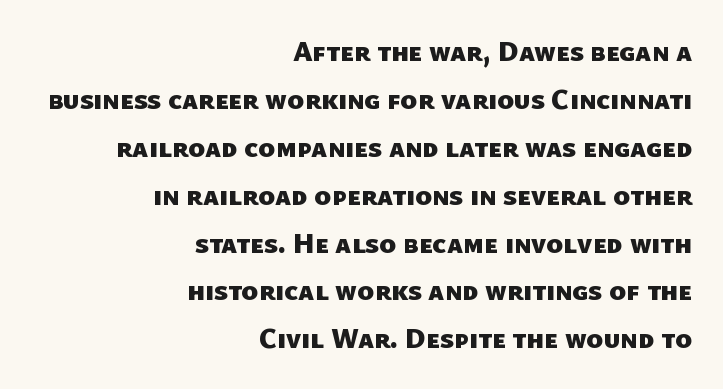
The image shows 28 px heavy sans-serif type; set right-aligned, line spacing 1.71x, normal letter spacing, not underlined; low stroke contrast and a medium x-height.
